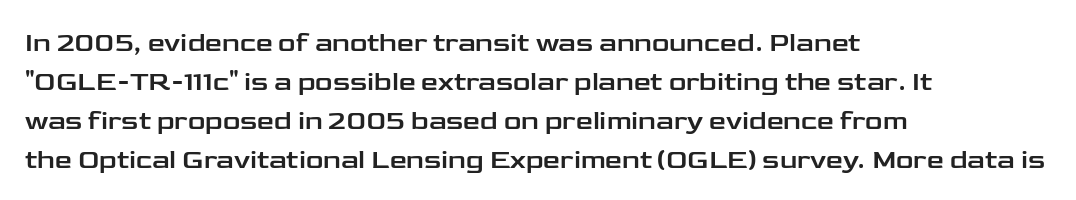
{"italic": "no", "underline": "no", "align": "left", "line_spacing": "normal", "line_spacing_ratio": 1.44, "letter_spacing": "normal", "letter_spacing_em": 0.0, "glyph_px": 27}
